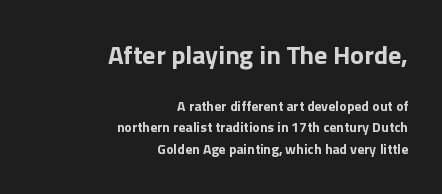
The image shows 26 px bold type, upright; set right-aligned, normal line spacing (1.54x), normal letter spacing, not underlined; the first (top) block is 1.86x larger.
